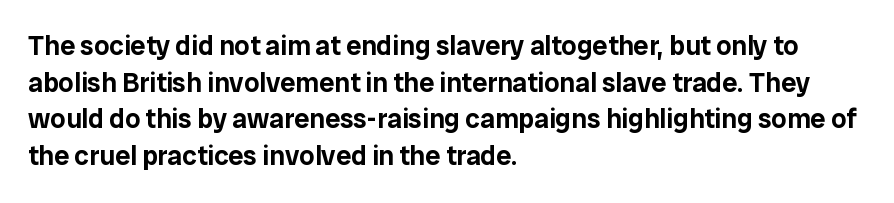
Alignment: flush left. The lettering stays uniformly vertical, giving the passage a roman look. The block of text has a typical density, with ordinary space between rows. Beneath every word, the page is bare. Compared with typical body copy, the letter spacing here is the same.
